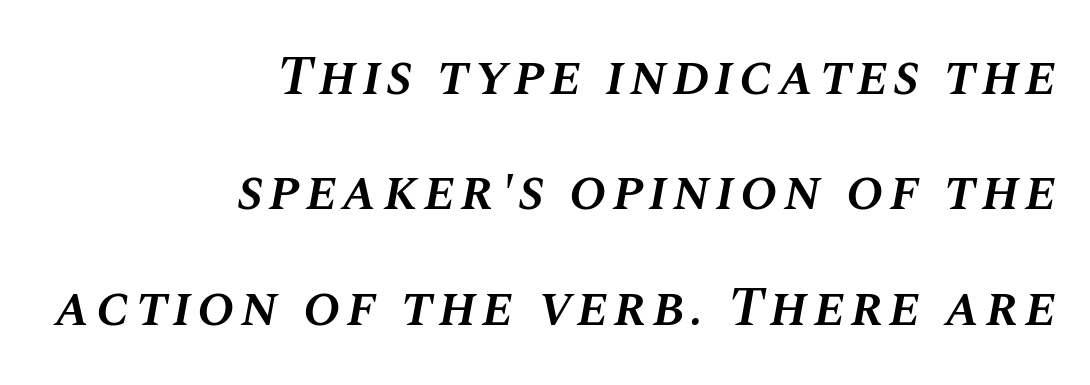
{"italic": "yes", "lean": "right", "slant_degrees": 10, "bold": "semi", "weight": "semibold", "width": "normal", "stroke_contrast": "medium", "x_height": "large", "monospaced": "no", "underline": "no", "align": "right", "line_spacing": "loose", "line_spacing_ratio": 2.06, "glyph_px": 56}
